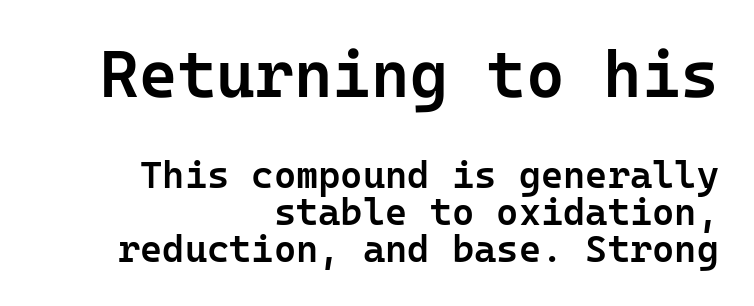
The rendering shrinks the type as you move from the upper chunk to the lower. Upright lettering throughout. The baseline area is clear. Very little white space separates one row of letters from the next. These words are printed semibold, heavier than regular yet not bold. Which margin do the lines hug? The right one — the left edge is uneven.
